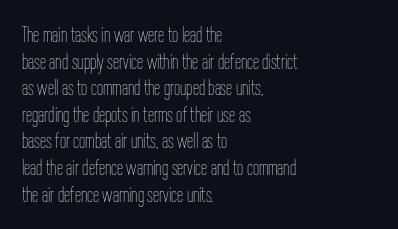
Q: Is the text bold? A: No.
Q: Is the text italic (slanted)? A: No, it is upright.
Q: Is the text underlined? A: No.
Q: How is the paragraph aligned? A: Left-aligned.
Q: Is the spacing between letters normal or unusually wide? A: Normal.
